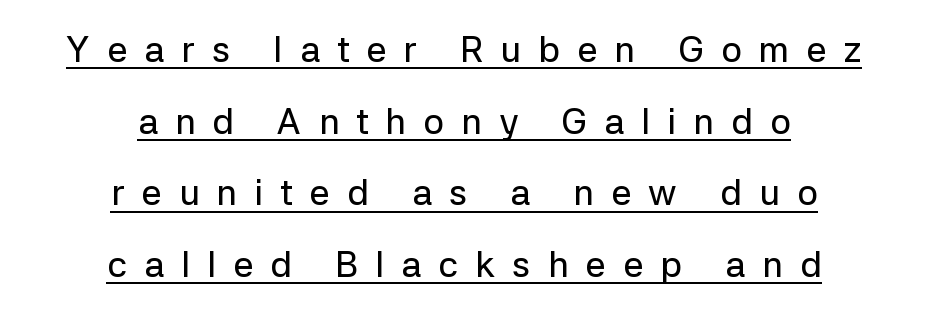
The passage shown has open, widely tracked lettering throughout. A roman cut, with each character standing at attention. Does the copy run flush right? No — it is centered line by line. The specimen includes a rule beneath the text block's lines. Airy leading.
